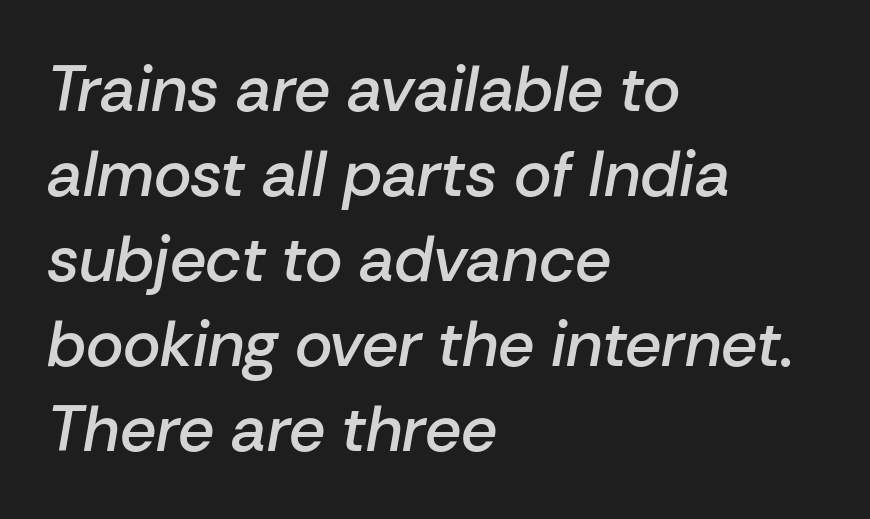
{"italic": "yes", "lean": "right", "slant_degrees": 10, "bold": "semi", "weight": "semibold", "width": "normal", "stroke_contrast": "low", "x_height": "medium", "monospaced": "no", "underline": "no", "align": "left", "line_spacing": "normal", "line_spacing_ratio": 1.33, "letter_spacing": "normal", "letter_spacing_em": 0.0, "glyph_px": 64}
